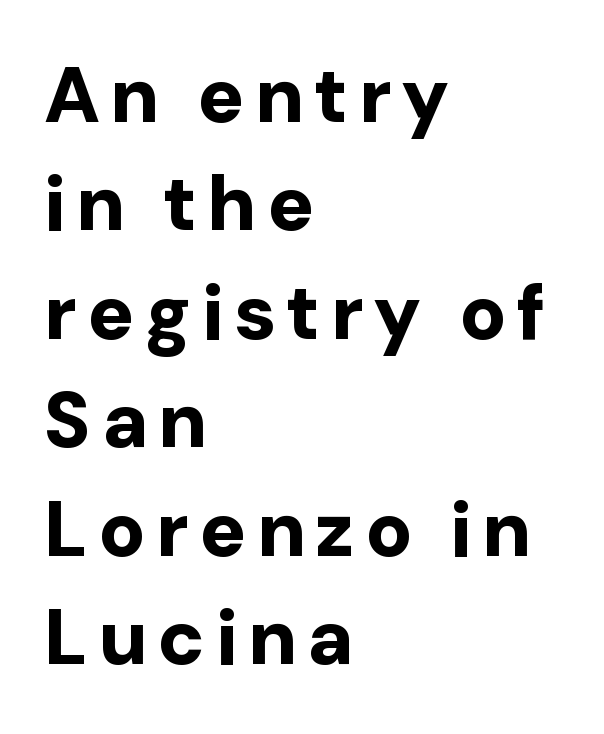
Q: Is the text bold? A: Yes.
Q: Is the text italic (slanted)? A: No, it is upright.
Q: Is the typeface a serif or a sans-serif typeface? A: Sans-serif.
Q: Is the text underlined? A: No.
Q: How is the paragraph aligned? A: Left-aligned.
Q: Is the spacing between lines tight, normal or loose? A: Normal.
Q: Width (condensed, normal, or wide)? A: Normal.
Q: Stroke contrast? A: Low.
Q: x-height? A: Medium.
Q: Monospaced? A: No.
